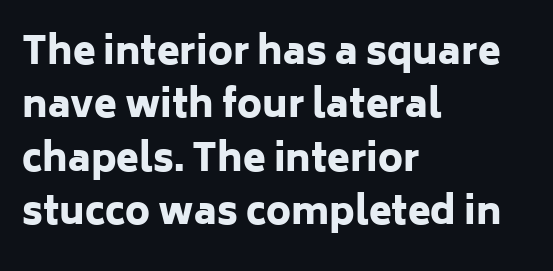
{"serif": "no", "italic": "no", "bold": "yes", "weight": "heavy", "width": "normal", "stroke_contrast": "low", "x_height": "medium", "monospaced": "no", "underline": "no", "align": "left", "line_spacing": "normal", "line_spacing_ratio": 1.44, "letter_spacing": "normal", "letter_spacing_em": 0.0, "glyph_px": 37}
